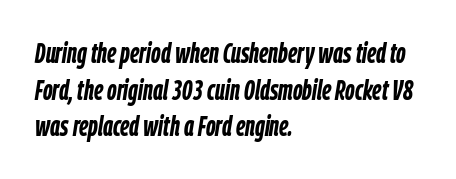
Q: Is the text bold? A: Yes.
Q: Is the text italic (slanted)? A: Yes, it leans right by about 9 degrees.
Q: Is the text underlined? A: No.
Q: How is the paragraph aligned? A: Left-aligned.
Q: Is the spacing between letters normal or unusually wide? A: Normal.
Q: Is the spacing between lines tight, normal or loose? A: Normal.
Q: Width (condensed, normal, or wide)? A: Condensed.
Q: Stroke contrast? A: Low.
Q: x-height? A: Medium.
Q: Monospaced? A: No.
